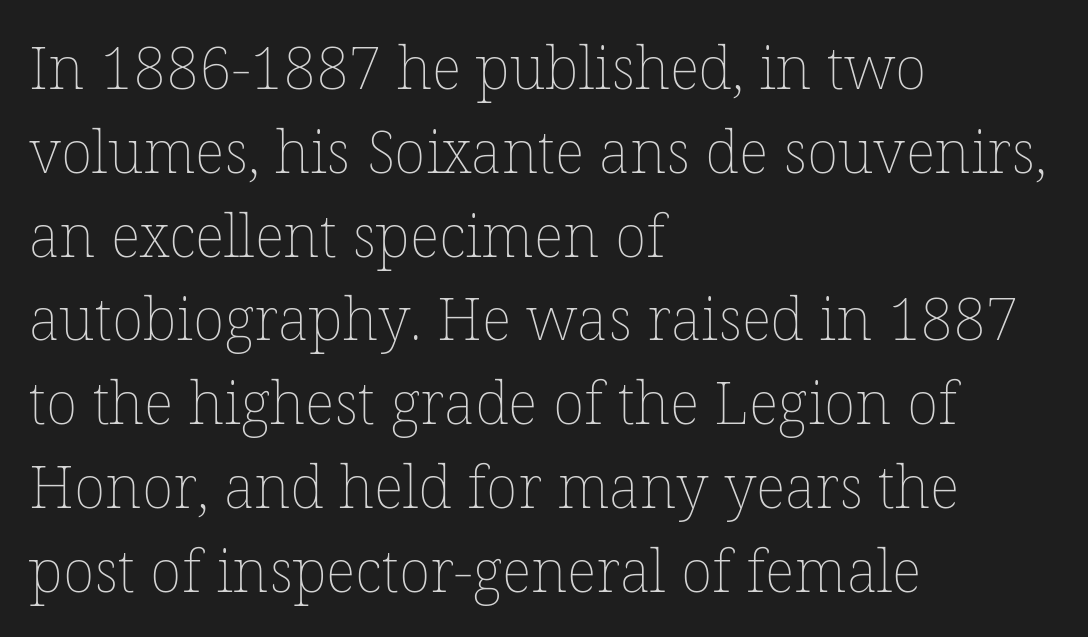
The image shows 59 px thin type, upright; set left-aligned, normal line spacing (1.42x), normal letter spacing, not underlined; low stroke contrast and a medium x-height.
